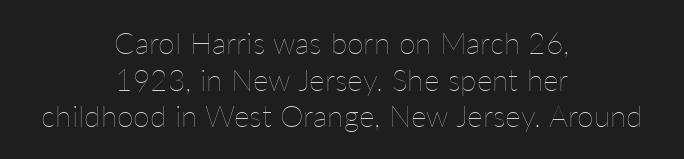
The image shows 30 px thin type, upright; set centered, line spacing 1.22x, normal letter spacing, not underlined; low stroke contrast and a medium x-height.
